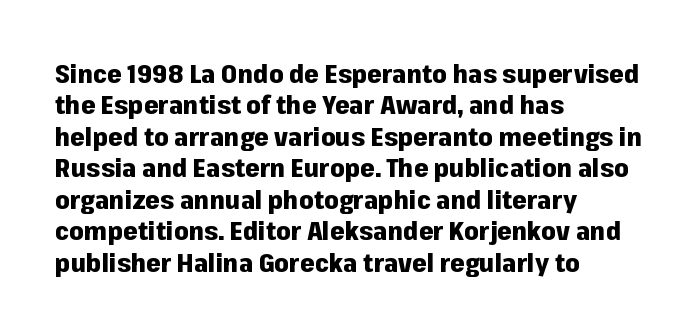
{"italic": "no", "bold": "yes", "underline": "no", "align": "left", "line_spacing_ratio": 1.21, "letter_spacing": "normal", "letter_spacing_em": 0.0, "glyph_px": 26}
